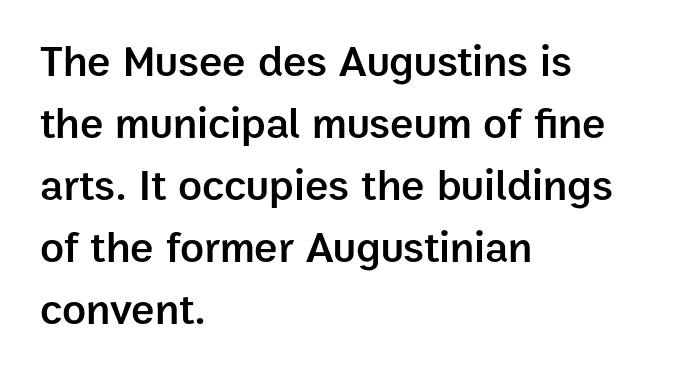
The image shows 44 px semibold sans-serif type, upright; set left-aligned, normal line spacing (1.41x), normal letter spacing, not underlined; low stroke contrast and a medium x-height.
